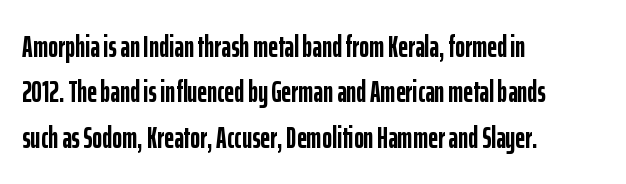
Unmarked baselines from the first word to the last. Here the glyphs are tracked normally, forming tight word shapes. You'd pick this weight for a headline — it's a proper bold. The rows are spaced the way most documents space them.
